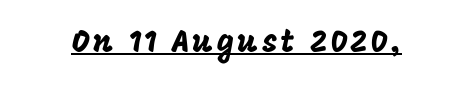
{"serif": "no", "width": "normal", "stroke_contrast": "low", "x_height": "large", "monospaced": "no", "underline": "yes", "glyph_px": 31}
